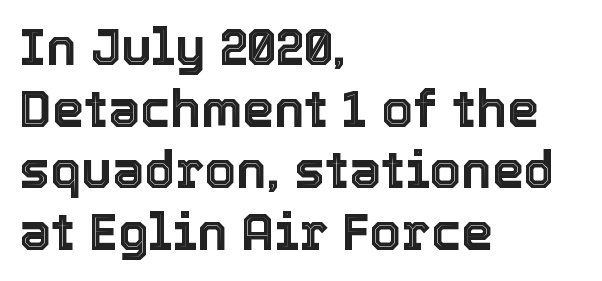
{"italic": "no", "width": "normal", "x_height": "medium", "monospaced": "no", "underline": "no", "align": "left", "line_spacing_ratio": 1.21, "letter_spacing": "normal", "letter_spacing_em": 0.0, "glyph_px": 51}
